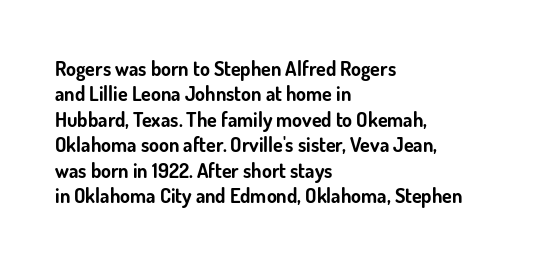
Q: Is the text bold? A: Yes.
Q: Is the text italic (slanted)? A: No, it is upright.
Q: Is the text underlined? A: No.
Q: How is the paragraph aligned? A: Left-aligned.
Q: Is the spacing between letters normal or unusually wide? A: Normal.
Q: Is the spacing between lines tight, normal or loose? A: Normal.
